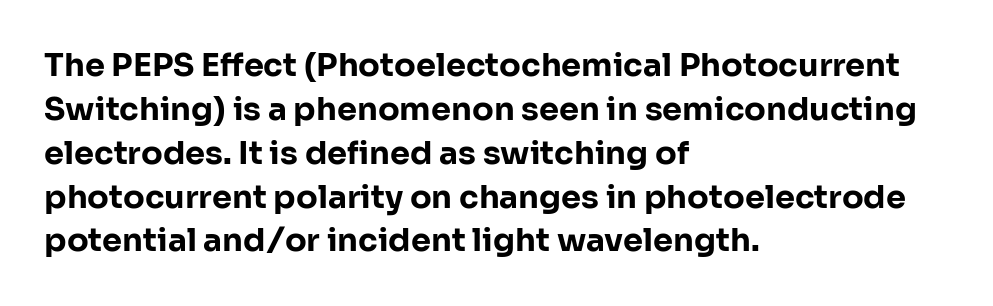
The image shows 32 px bold sans-serif type, upright; set left-aligned, normal line spacing (1.37x), normal letter spacing, not underlined; low stroke contrast and a medium x-height.
